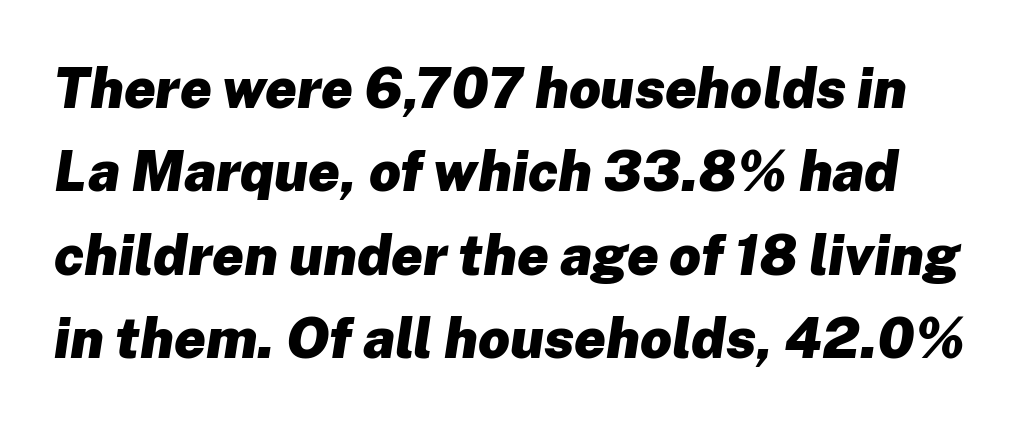
Notice how thick the strokes are: this is what a full bold looks like. Quick note: underline off. Is this a fixed-width face? No — the glyphs have proportional, varying widths. There's an unmistakable incline to the writing here.
